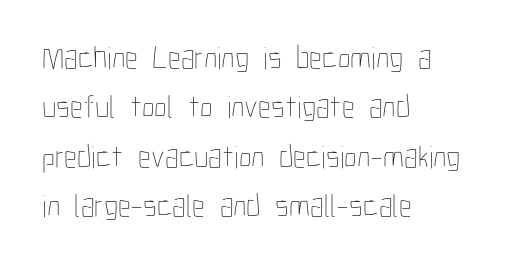
{"italic": "no", "bold": "no", "weight": "thin", "width": "condensed", "stroke_contrast": "low", "x_height": "medium", "monospaced": "no", "underline": "no", "align": "left", "line_spacing": "normal", "line_spacing_ratio": 1.54, "letter_spacing": "normal", "letter_spacing_em": 0.0, "glyph_px": 32}
